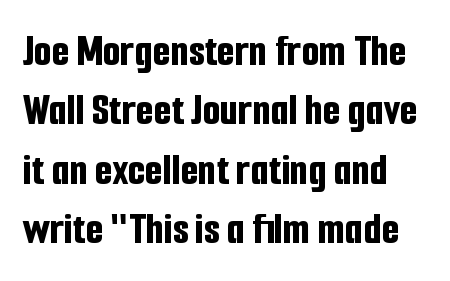
The image shows 46 px bold, condensed sans-serif type, upright; set normal line spacing (1.29x), normal letter spacing, not underlined; low stroke contrast and a medium x-height.
